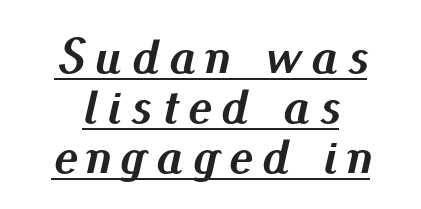
{"italic": "yes", "lean": "right", "slant_degrees": 13, "bold": "yes", "weight": "semibold", "width": "normal", "stroke_contrast": "medium", "x_height": "small", "monospaced": "no", "underline": "yes", "align": "center", "line_spacing": "tight", "line_spacing_ratio": 1.0, "glyph_px": 50}
